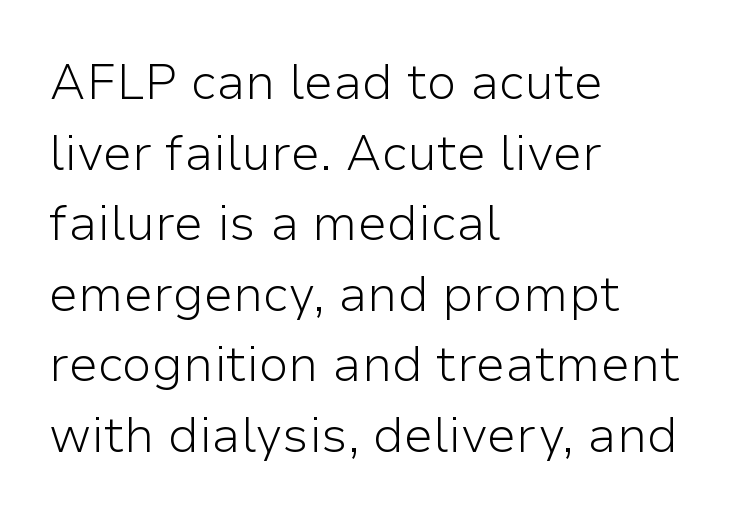
{"serif": "no", "italic": "no", "bold": "no", "weight": "light", "width": "normal", "stroke_contrast": "low", "x_height": "medium", "monospaced": "no", "underline": "no", "align": "left", "line_spacing": "normal", "line_spacing_ratio": 1.44, "letter_spacing": "normal", "letter_spacing_em": 0.0, "glyph_px": 49}
